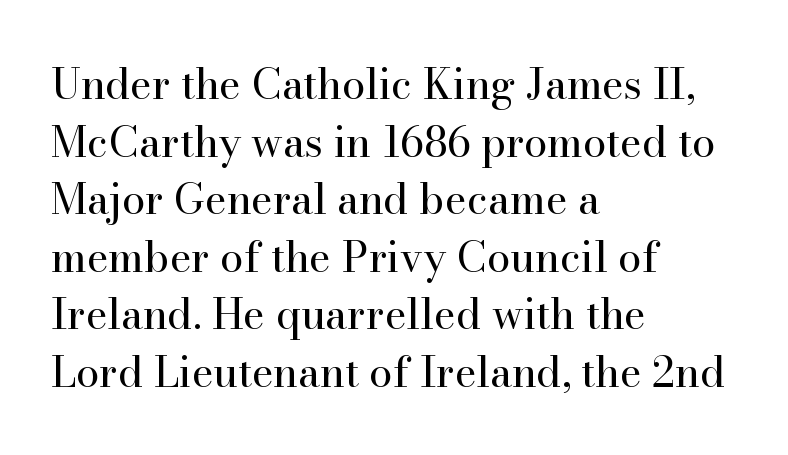
Weight class: somewhere from thin through regular. This rendering employs a face with finishing strokes, i.e., a serif. Does the leading feel generous? No, just average. These lines are rendered in a variable-pitch font.
